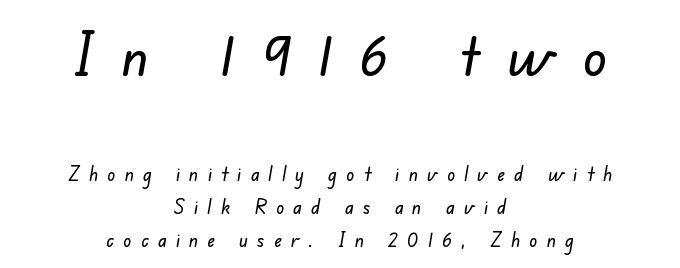
{"serif": "no", "width": "normal", "stroke_contrast": "low", "x_height": "small", "monospaced": "no", "underline": "no", "align": "center", "line_spacing": "normal", "line_spacing_ratio": 1.64, "letter_spacing": "wide", "letter_spacing_em": 0.46, "larger_block": "first", "size_ratio": 2.95, "glyph_px": 59}
